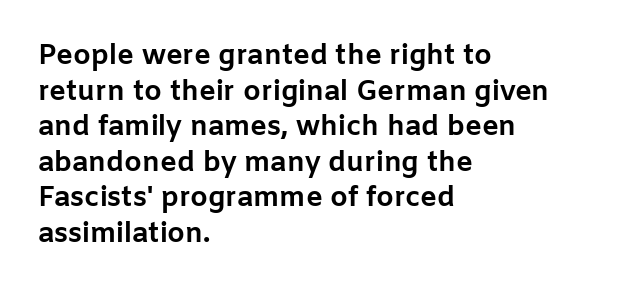
{"serif": "no", "italic": "no", "bold": "yes", "weight": "bold", "width": "normal", "stroke_contrast": "low", "x_height": "medium", "monospaced": "no", "underline": "no", "align": "left", "line_spacing": "normal", "line_spacing_ratio": 1.27, "letter_spacing": "normal", "letter_spacing_em": 0.0, "glyph_px": 28}
